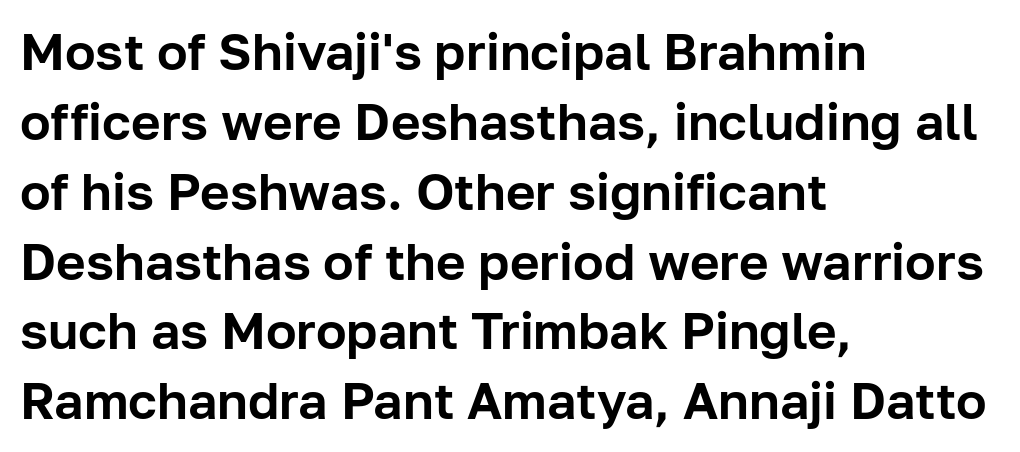
The image shows 51 px sans-serif type, upright; set left-aligned, normal line spacing (1.37x), normal letter spacing, not underlined; low stroke contrast and a medium x-height.
